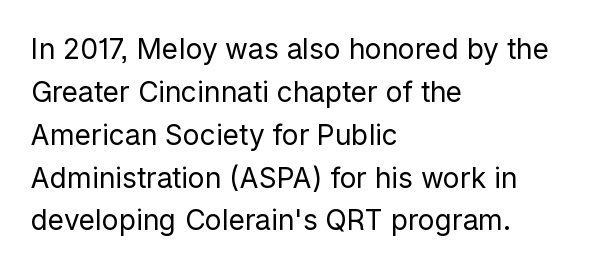
The image shows 28 px regular-weight sans-serif type, upright; set left-aligned, normal line spacing (1.53x), normal letter spacing, not underlined; low stroke contrast and a medium x-height.
